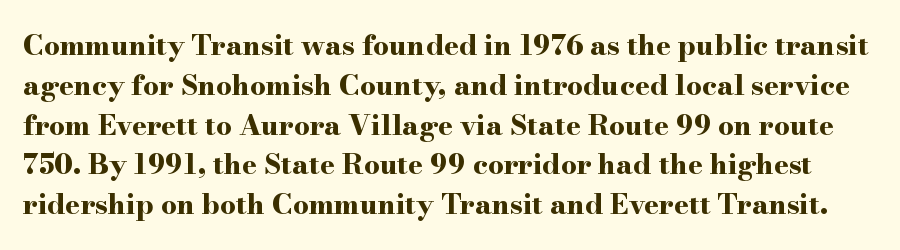
{"serif": "yes", "italic": "no", "bold": "yes", "weight": "bold", "width": "wide", "stroke_contrast": "high", "x_height": "small", "monospaced": "no", "underline": "no", "line_spacing": "normal", "line_spacing_ratio": 1.42, "letter_spacing": "normal", "letter_spacing_em": 0.0, "glyph_px": 28}
